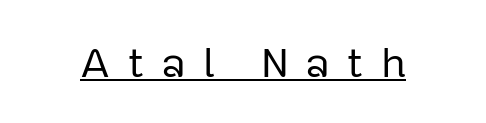
Underline: present. Rendered with straight, roman letterforms. Is this a sans? Yes — the strokes have no serifs. Weight class: somewhere from thin through regular. Do the characters align in a grid? No, the font is proportional.
